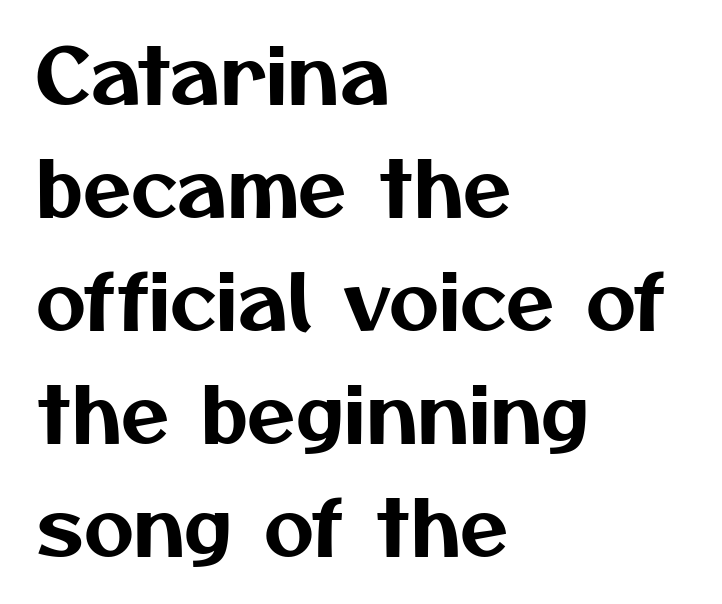
The font family rendered here belongs to the sans-serif group. The compositor pushed each line to the left boundary. Check under the words: just untouched page. Glyph-to-glyph distance matches everyday printed text. Compared with typical paragraphs, the rows here are spaced about the same.
